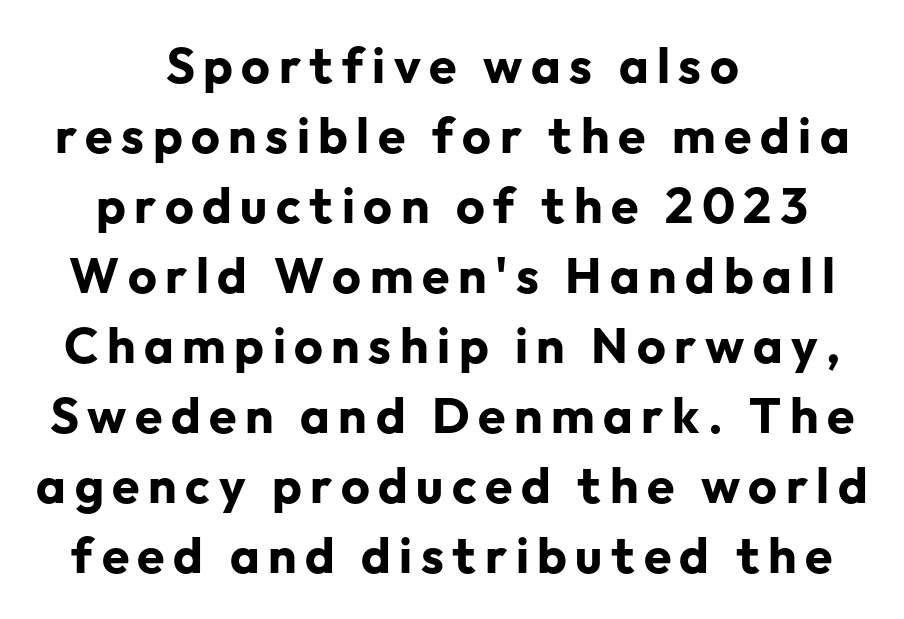
Leading matches the norm, producing a regular column. Italic: no, the glyphs are upright roman. Layout note: lines centered. The face used here has the dense, thick strokes of a bold. The area under the type is left untouched. The face used here is a sans, in the tradition of grotesques and geometrics.
